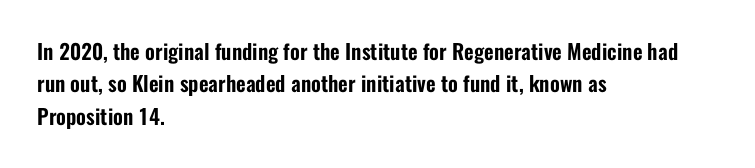
{"italic": "no", "underline": "no", "align": "left", "line_spacing": "normal", "line_spacing_ratio": 1.54, "letter_spacing": "normal", "letter_spacing_em": 0.0, "glyph_px": 21}
